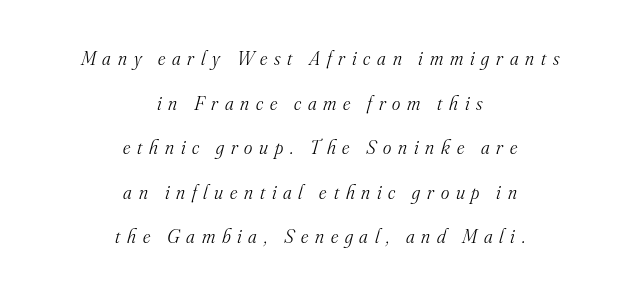
The glyphs are unaccompanied by any horizontal stroke below them. Casual observation: everything's sitting right in the middle. The horizontal fit of the characters is loose and conspicuously gappy. Stroke thickness stays within the range of a standard reading face or lighter.
